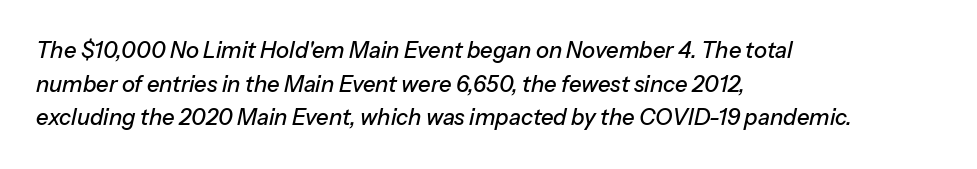
What stands out about the letter spacing? Nothing — it is the standard amount. Any mark beneath the type? The region is blank. The letters are slanted; this is an italic face. Compared with typical paragraphs, the rows here are spaced about the same. The ragged edge is on the right, which tells us the setting is flush left.
